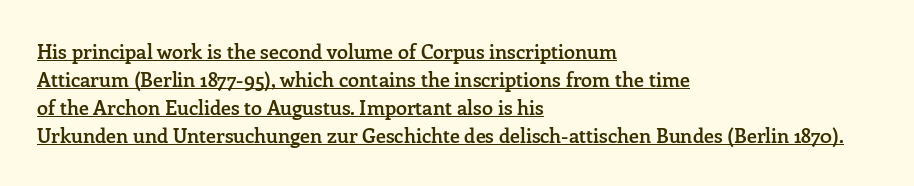
Rendered with straight, roman letterforms. Reading down the column, the eye jumps a familiar distance to each next line. The rendering anchors every line to the left-hand side. Heft: intermediate — a semibold.
